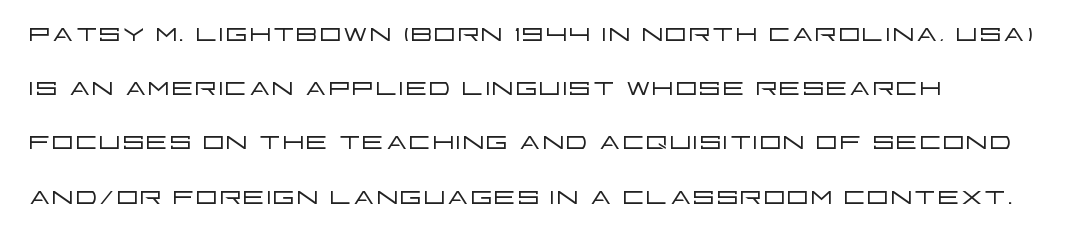
{"serif": "no", "italic": "no", "bold": "no", "weight": "light", "width": "wide", "stroke_contrast": "low", "x_height": "large", "monospaced": "no", "underline": "no", "align": "left", "line_spacing": "normal", "line_spacing_ratio": 1.55, "letter_spacing": "normal", "letter_spacing_em": 0.0, "glyph_px": 35}
